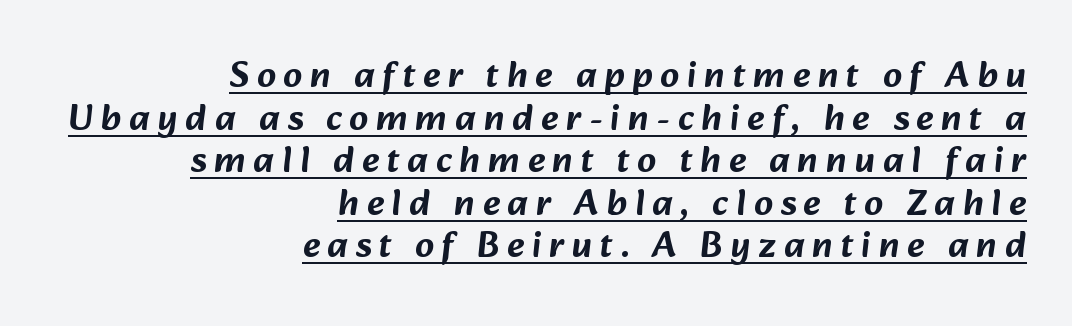
The image shows 37 px sans-serif type; set right-aligned, tight line spacing (1.15x), unusually wide letter spacing (+0.21 em), underlined; low stroke contrast and a medium x-height.
